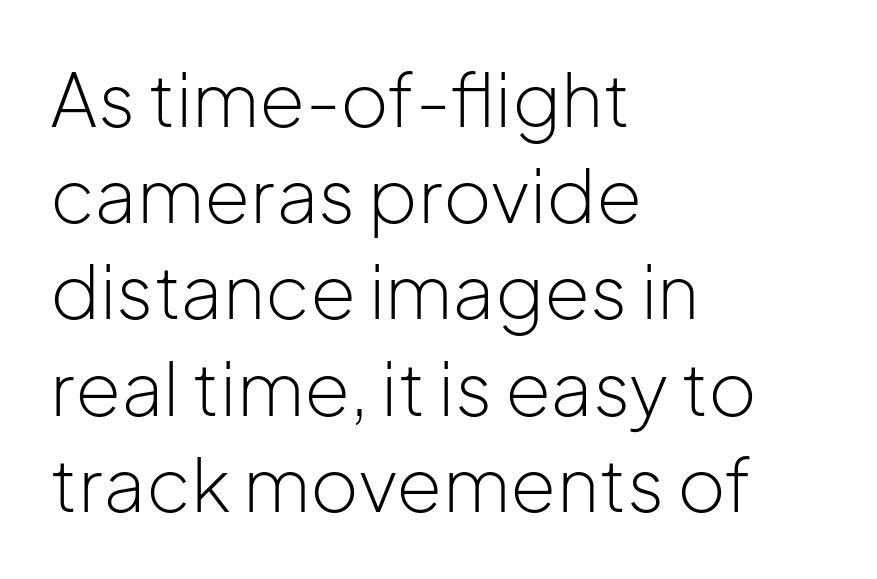
The image shows 74 px light sans-serif type, upright; set left-aligned, normal line spacing (1.3x), normal letter spacing, not underlined; low stroke contrast and a medium x-height.
